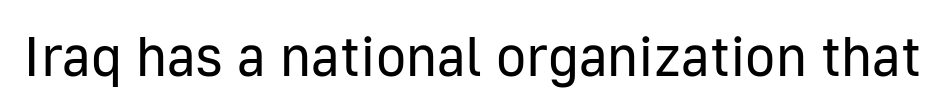
The image shows 56 px regular-weight sans-serif type, upright; set normal letter spacing, not underlined; low stroke contrast and a medium x-height.
